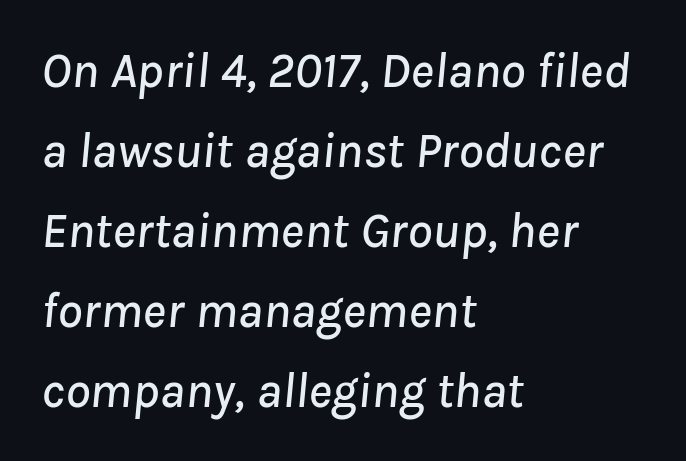
The image shows 50 px text type, italic (leaning right); set left-aligned, normal line spacing (1.6x), normal letter spacing, not underlined; low stroke contrast and a medium x-height.
